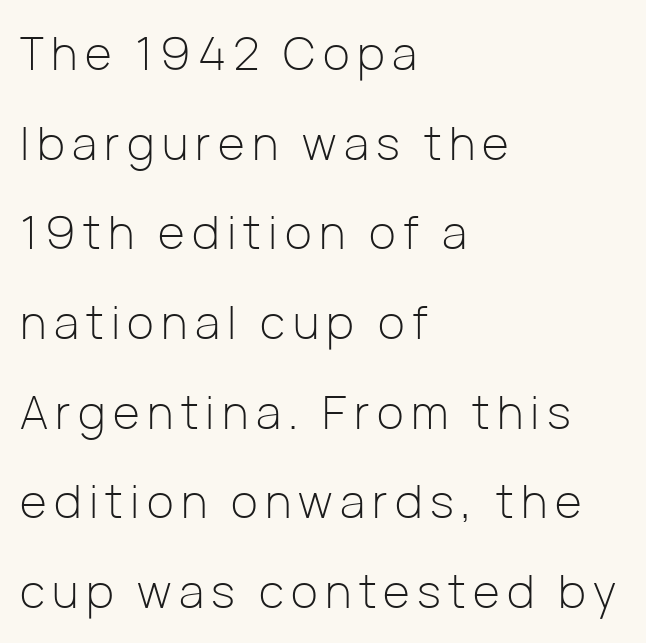
{"serif": "no", "italic": "no", "bold": "no", "weight": "light", "width": "normal", "stroke_contrast": "low", "x_height": "medium", "monospaced": "no", "underline": "no", "align": "left", "line_spacing": "loose", "line_spacing_ratio": 1.95, "glyph_px": 46}
